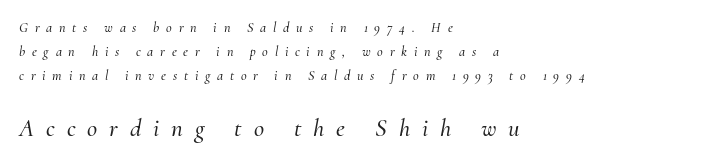
Line beginnings align vertically; line endings do not. Every character sits at an angle, as italics do. Beneath every word, the page is bare. A typesetter would call this heavily tracked-out type. The passage shown begins with its smaller block and ends with its larger one.
